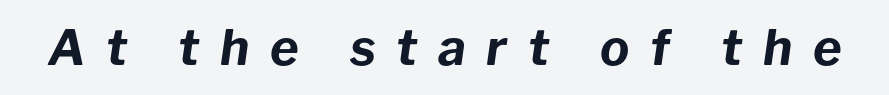
Nobody drew a line under any word here. Slant detected: the letters are inclined. The characters look thick and weighty, a clear bold. Spacing verdict: proportional, widths tailored to each character. Someone cranked the tracking dial way up on this one.
